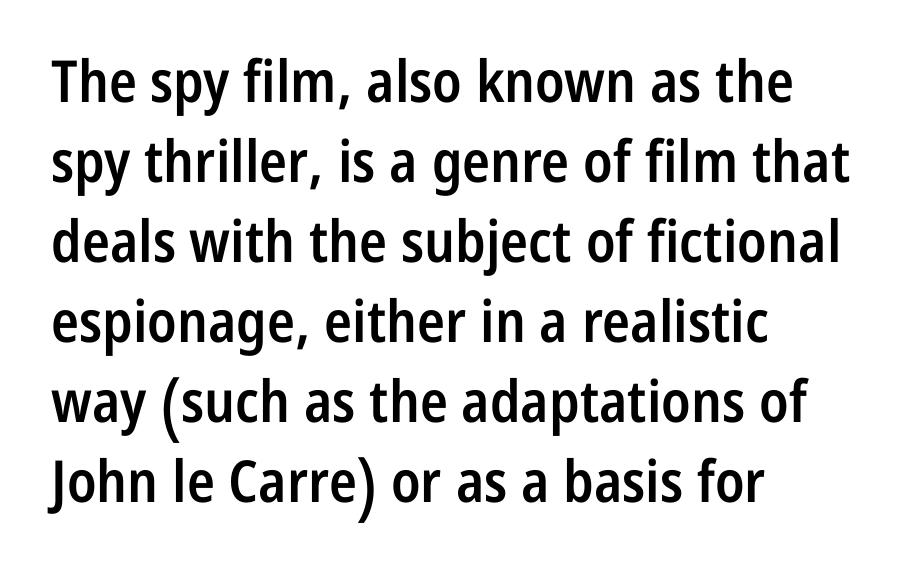
The image shows 58 px semibold, condensed sans-serif type, upright; set left-aligned, normal line spacing (1.38x), normal letter spacing, not underlined; low stroke contrast and a medium x-height.
